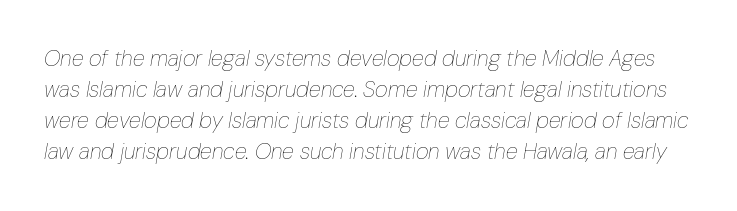
The image shows 22 px text type, italic (leaning right); set normal line spacing (1.41x), normal letter spacing, not underlined.
